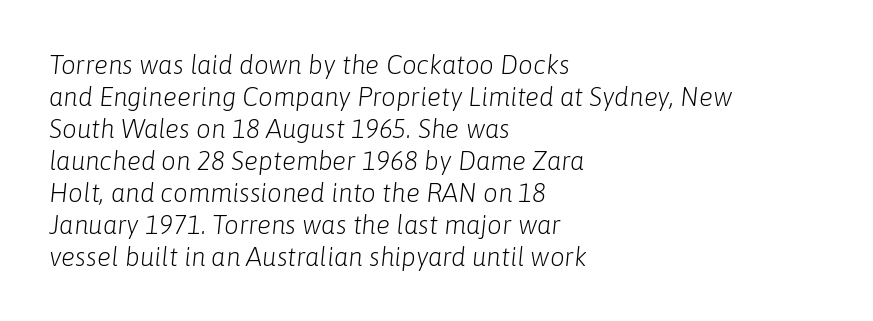
Each line starts at the same left margin while the right side varies. Short note: letters normally spaced. The words here are not underlined. These lines were composed using italics.
